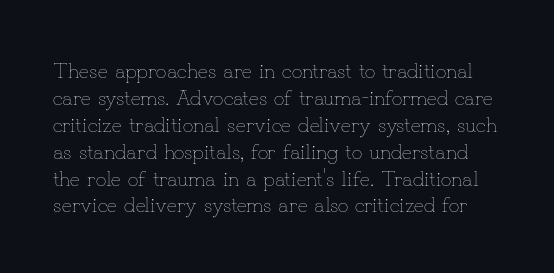
The image shows 21 px text type, upright; set normal line spacing (1.28x), normal letter spacing, not underlined.
